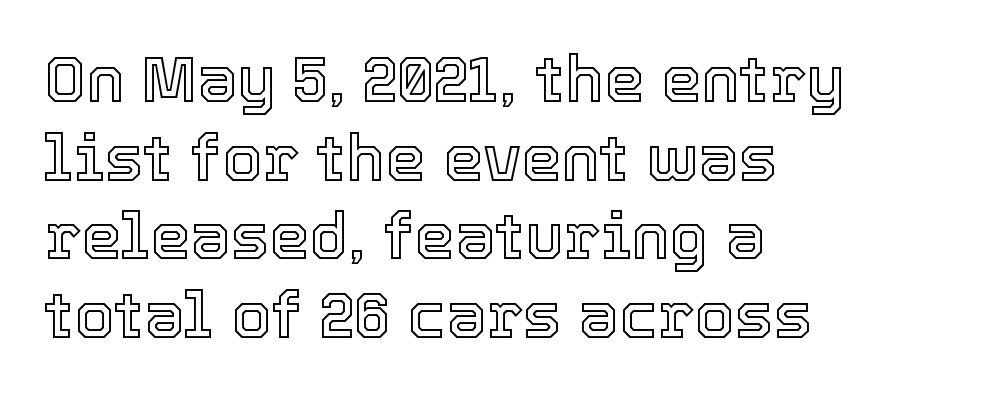
A typesetter would call this proportional, since set widths differ per character. No extra tracking has been applied to these lines. Tall strokes in this sample are plumb rather than angled. Visually the block forms a straight wall on the left and a jagged coastline on the right.
